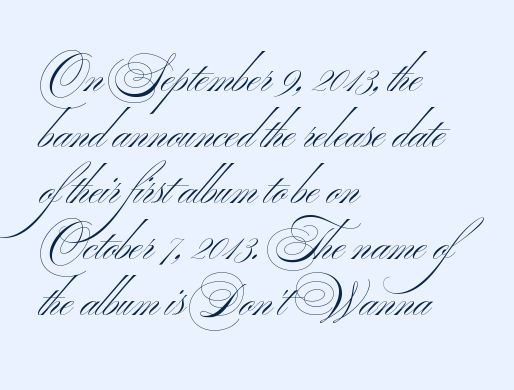
{"serif": "no", "bold": "no", "weight": "light", "width": "wide", "stroke_contrast": "medium", "x_height": "small", "monospaced": "no", "underline": "no", "align": "left", "line_spacing": "normal", "line_spacing_ratio": 1.27, "letter_spacing": "normal", "letter_spacing_em": 0.0, "glyph_px": 44}
